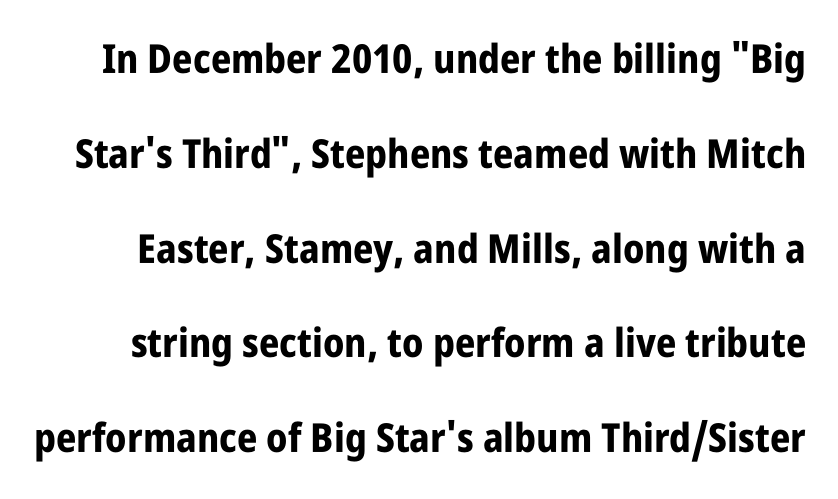
Q: Is the text bold? A: Yes.
Q: Is the text italic (slanted)? A: No, it is upright.
Q: Is the typeface a serif or a sans-serif typeface? A: Sans-serif.
Q: Is the text underlined? A: No.
Q: Is the spacing between letters normal or unusually wide? A: Normal.
Q: Is the spacing between lines tight, normal or loose? A: Loose.
Q: Width (condensed, normal, or wide)? A: Condensed.
Q: Stroke contrast? A: Low.
Q: x-height? A: Large.
Q: Monospaced? A: No.
